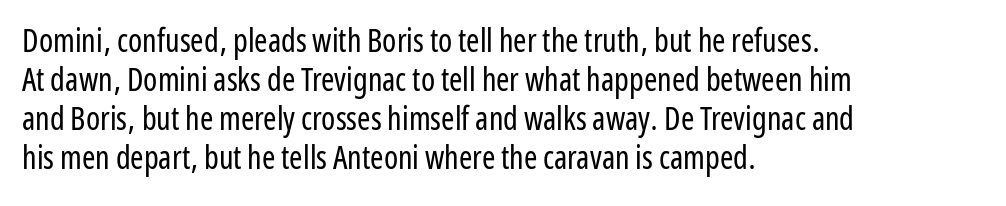
Visually the block forms a straight wall on the left and a jagged coastline on the right. The type is set solid horizontally, with unmodified tracking. The letters stand upright; this is a roman face. The designer went with a sans here, leaving each stem footless. Just letters on the line, the space beneath them empty. Spacing verdict: proportional, widths tailored to each character.
